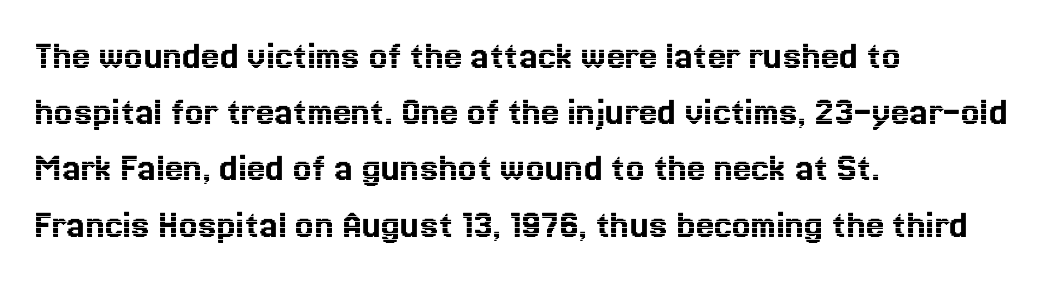
{"italic": "no", "width": "normal", "x_height": "medium", "monospaced": "no", "underline": "no", "align": "left", "line_spacing": "normal", "line_spacing_ratio": 1.37, "letter_spacing": "normal", "letter_spacing_em": 0.0, "glyph_px": 41}
